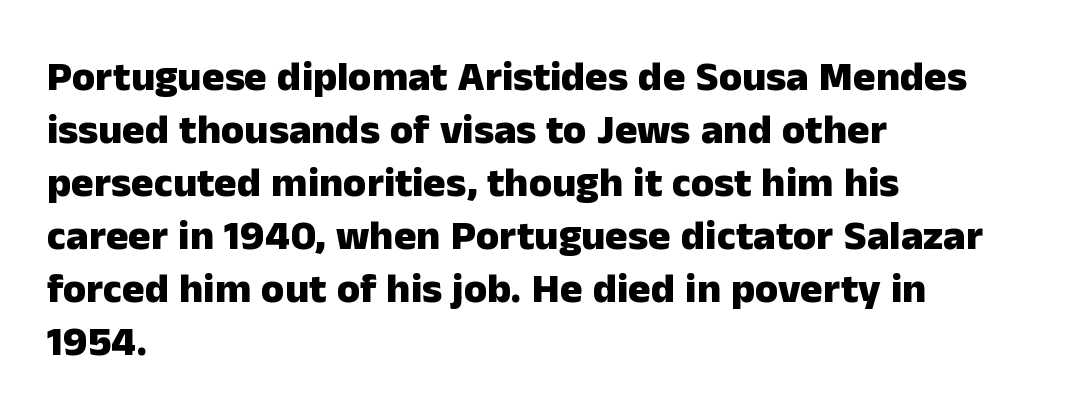
Q: Is the text bold? A: Yes.
Q: Is the text italic (slanted)? A: No, it is upright.
Q: Is the typeface a serif or a sans-serif typeface? A: Sans-serif.
Q: Is the text underlined? A: No.
Q: How is the paragraph aligned? A: Left-aligned.
Q: Is the spacing between letters normal or unusually wide? A: Normal.
Q: Is the spacing between lines tight, normal or loose? A: Normal.
Q: Width (condensed, normal, or wide)? A: Normal.
Q: Stroke contrast? A: Low.
Q: x-height? A: Medium.
Q: Monospaced? A: No.
